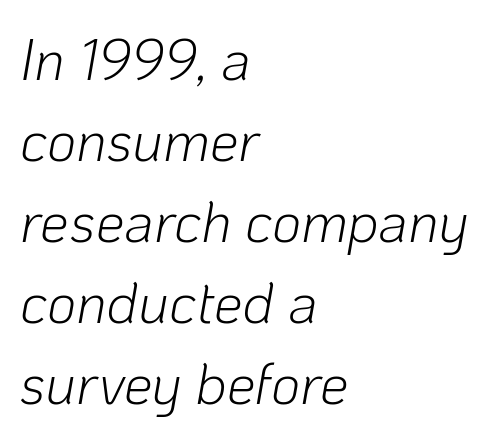
The image shows 57 px light type, italic (leaning right); set left-aligned, normal line spacing (1.42x), normal letter spacing, not underlined; low stroke contrast and a medium x-height.
